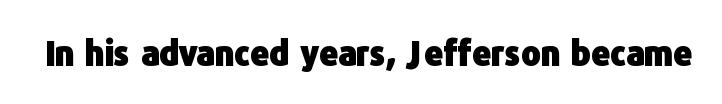
Q: Is the text bold? A: Yes.
Q: Is the text italic (slanted)? A: No, it is upright.
Q: Is the typeface a serif or a sans-serif typeface? A: Sans-serif.
Q: Is the text underlined? A: No.
Q: Is the spacing between letters normal or unusually wide? A: Normal.
Q: Width (condensed, normal, or wide)? A: Normal.
Q: Stroke contrast? A: Low.
Q: x-height? A: Medium.
Q: Monospaced? A: No.
